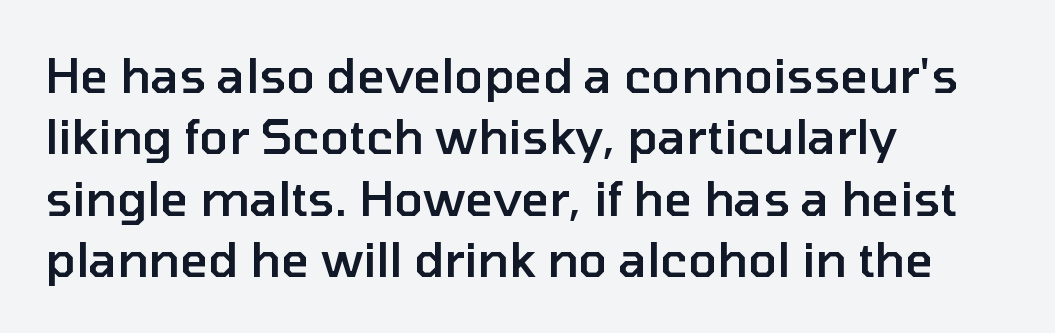
The image shows 48 px semibold sans-serif type, upright; set left-aligned, normal line spacing (1.28x), normal letter spacing, not underlined; low stroke contrast and a medium x-height.
